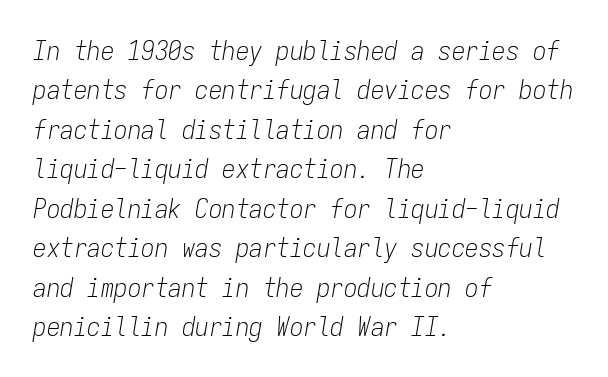
Beneath every word, the page is bare. Reading down the block, your eye returns to a fixed left position each line. The tracking reads as untouched default to a designer's eye. If you drew a line through each stem, it would be angled. Vertical stems look standard width or narrower in stroke. The space between consecutive lines is moderate.
